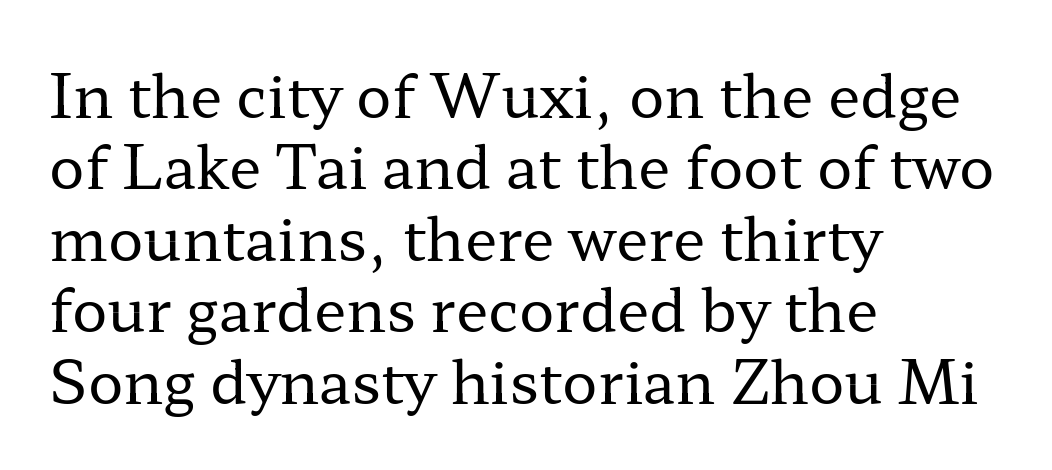
Q: Is the text bold? A: No.
Q: Is the text italic (slanted)? A: No, it is upright.
Q: Is the typeface a serif or a sans-serif typeface? A: Serif.
Q: Is the text underlined? A: No.
Q: How is the paragraph aligned? A: Left-aligned.
Q: Is the spacing between letters normal or unusually wide? A: Normal.
Q: Width (condensed, normal, or wide)? A: Wide.
Q: Stroke contrast? A: Low.
Q: x-height? A: Medium.
Q: Monospaced? A: No.
